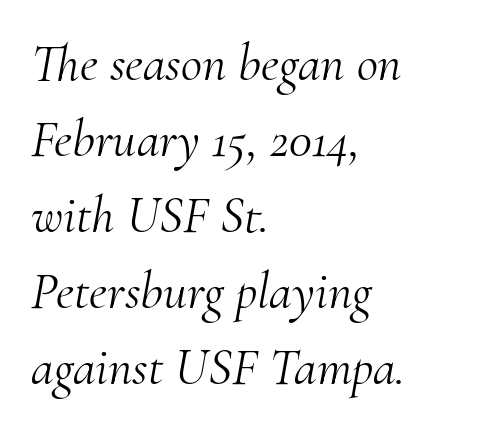
Stem width sits at or under what a default text font uses. Is this a fixed-width face? No — the glyphs have proportional, varying widths. Reading down the column, the eye jumps a familiar distance to each next line. Nobody drew a line under any word here. Note: serifs present on the glyphs. The passage shown leans; its letterforms are oblique.
